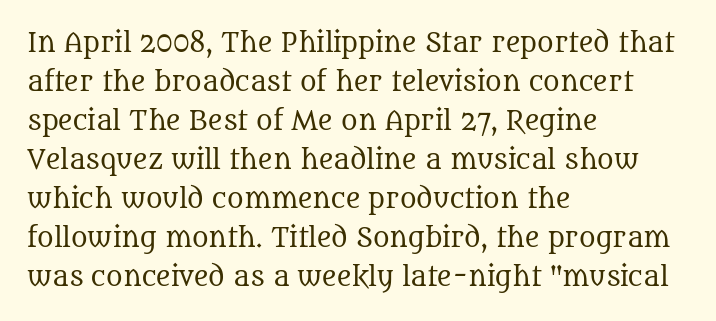
The space between consecutive lines is moderate. In terms of letterspacing, this is plain default setting. This rendering features lettering with no underline. Is the stroke heavy? The answer is a plain regular-or-lighter.
